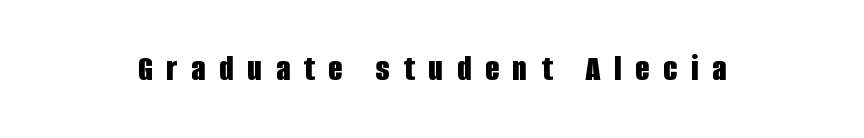
The image shows 37 px bold, condensed sans-serif type, upright; set unusually wide letter spacing (+0.37 em), not underlined; low stroke contrast and a large x-height.
